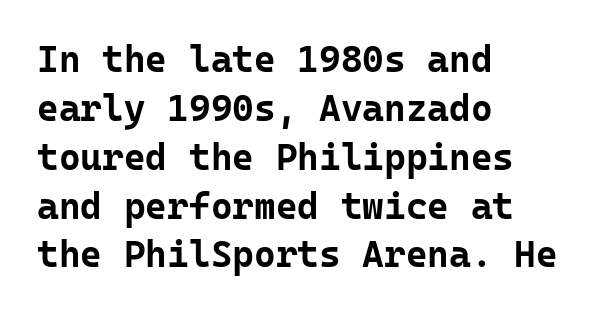
The image shows 37 px bold sans-serif type, upright, monospaced; set left-aligned, normal line spacing (1.32x), normal letter spacing, not underlined; low stroke contrast and a medium x-height.
